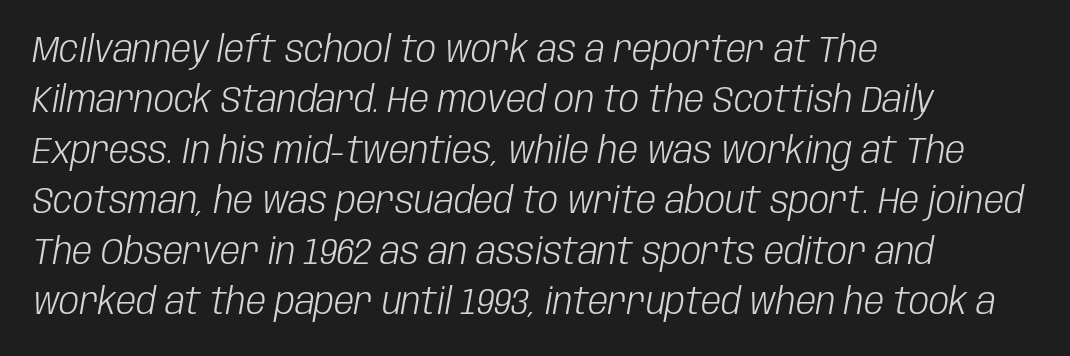
{"italic": "yes", "lean": "right", "slant_degrees": 10, "bold": "no", "weight": "light", "width": "condensed", "stroke_contrast": "low", "x_height": "large", "monospaced": "no", "underline": "no", "align": "left", "line_spacing": "normal", "line_spacing_ratio": 1.4, "letter_spacing": "normal", "letter_spacing_em": 0.0, "glyph_px": 36}
